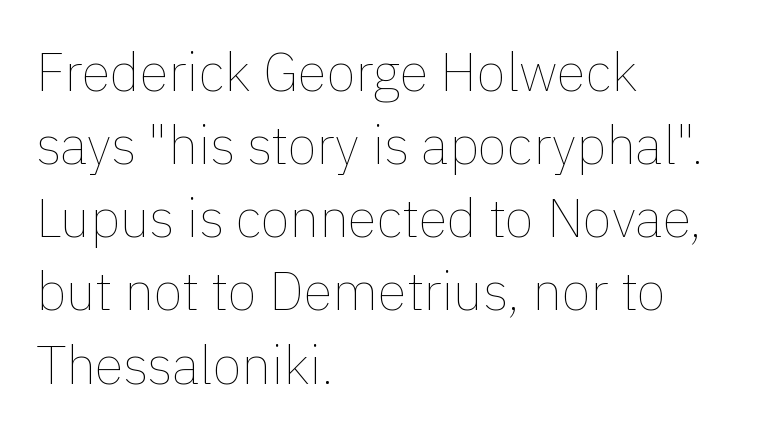
{"italic": "no", "bold": "no", "weight": "thin", "width": "normal", "x_height": "medium", "monospaced": "no", "underline": "no", "align": "left", "line_spacing": "normal", "line_spacing_ratio": 1.38, "letter_spacing": "normal", "letter_spacing_em": 0.0, "glyph_px": 53}
